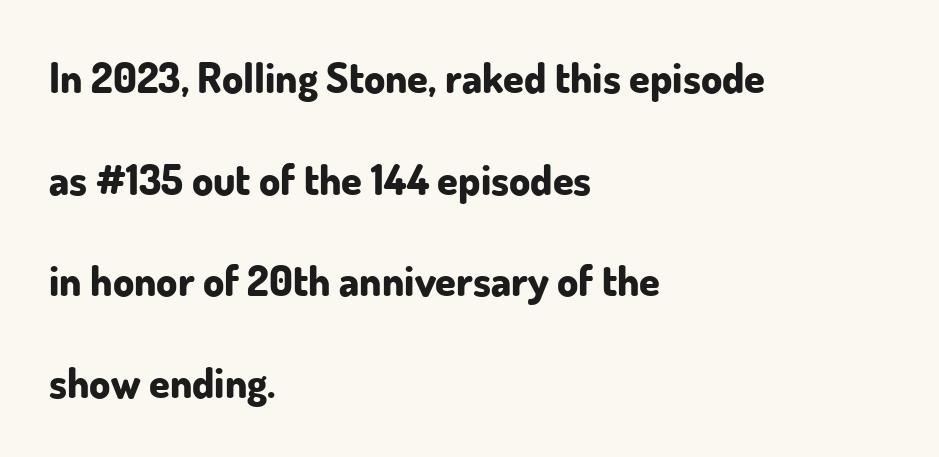
Q: Is the text bold? A: Yes.
Q: Is the text italic (slanted)? A: No, it is upright.
Q: Is the typeface a serif or a sans-serif typeface? A: Sans-serif.
Q: Is the text underlined? A: No.
Q: How is the paragraph aligned? A: Left-aligned.
Q: Is the spacing between letters normal or unusually wide? A: Normal.
Q: Is the spacing between lines tight, normal or loose? A: Loose.
Q: Width (condensed, normal, or wide)? A: Normal.
Q: Stroke contrast? A: Low.
Q: x-height? A: Small.
Q: Monospaced? A: No.
